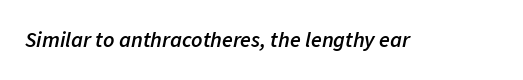
{"italic": "yes", "lean": "right", "slant_degrees": 11, "bold": "semi", "underline": "no", "letter_spacing": "normal", "letter_spacing_em": 0.0, "glyph_px": 22}
